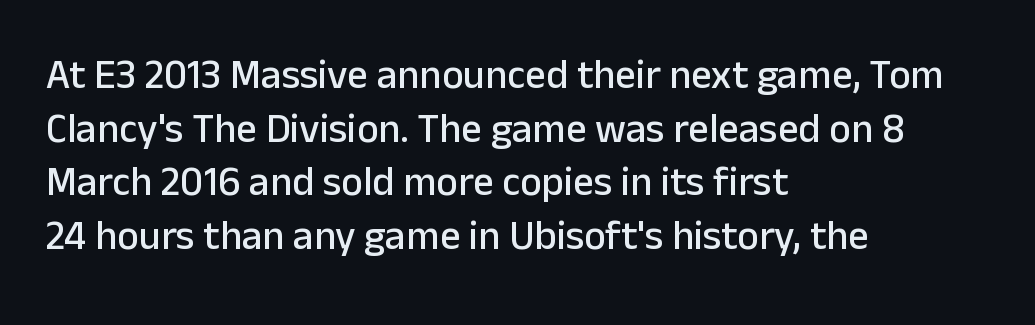
The image shows 41 px sans-serif type, upright; set left-aligned, normal line spacing (1.31x), normal letter spacing, not underlined; low stroke contrast and a medium x-height.
